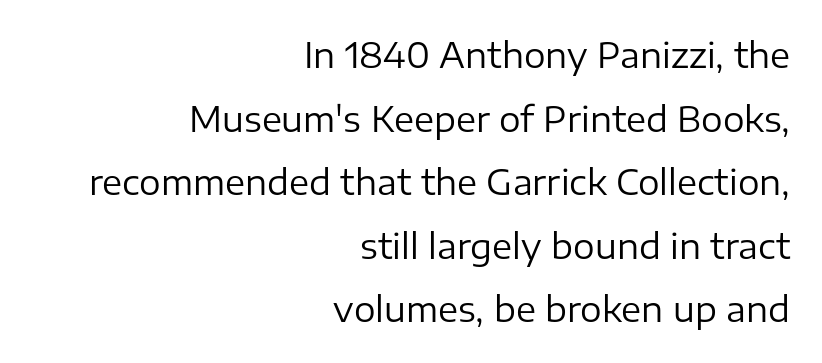
The image shows 34 px regular-weight sans-serif type, upright; set right-aligned, line spacing 1.87x, normal letter spacing, not underlined; low stroke contrast and a medium x-height.
